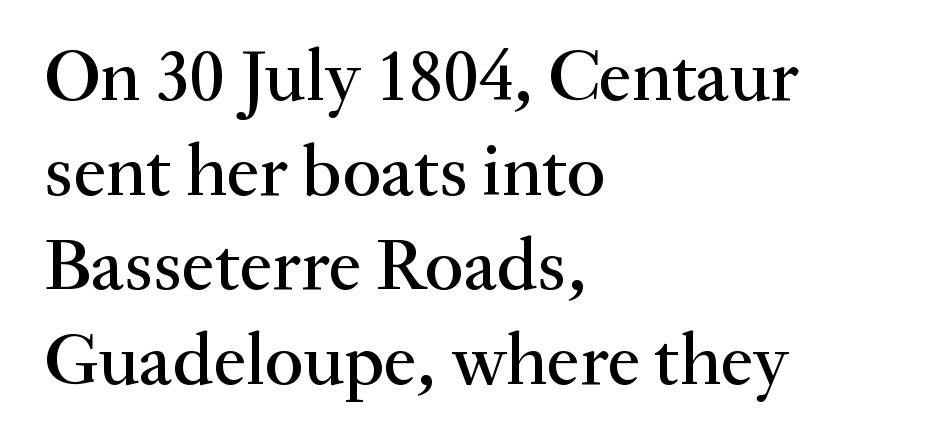
The image shows 74 px serif type, upright; set left-aligned, normal line spacing (1.28x), normal letter spacing, not underlined; medium stroke contrast and a small x-height.
